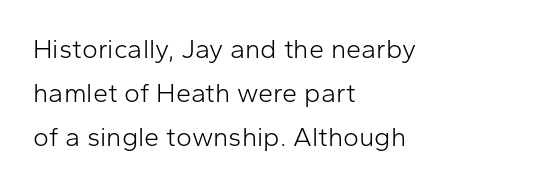
{"italic": "no", "bold": "no", "underline": "no", "align": "left", "line_spacing": "normal", "line_spacing_ratio": 1.63, "letter_spacing": "normal", "letter_spacing_em": 0.0, "glyph_px": 27}
